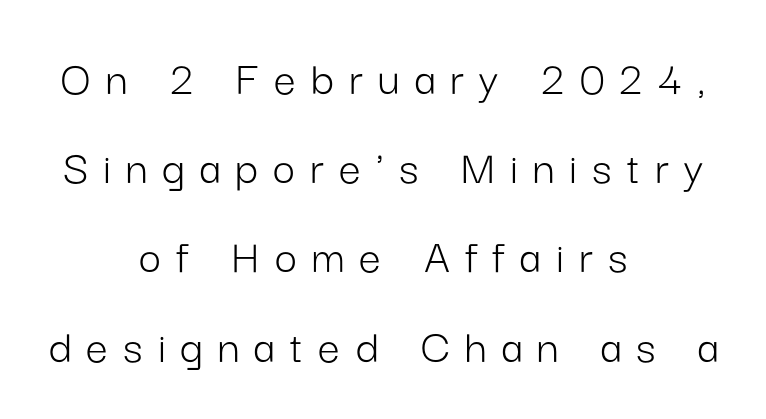
This is not heavy type; no bold has been used. Any mark beneath the type? The region is blank. These lines stack symmetrically, like a column narrowing and widening about its center. The typeface chosen for these lines omits serifs.
